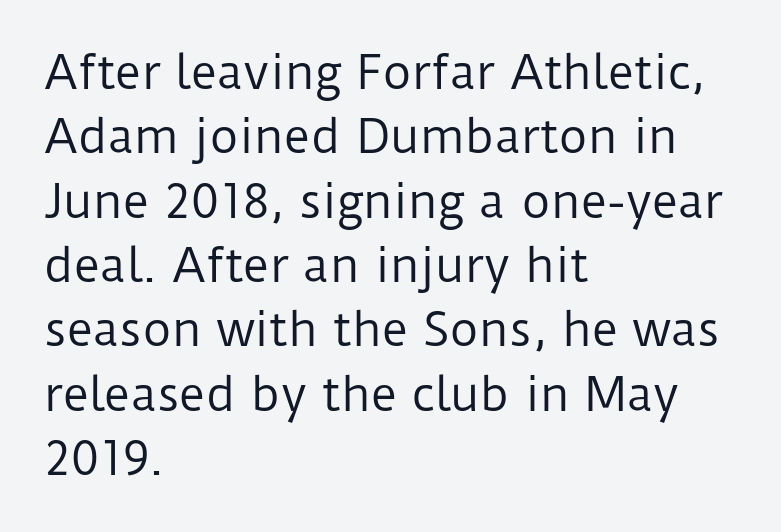
The strip under each line holds only bare page. A typesetter would call this leading conventional body-copy spacing. Reading down the block, your eye returns to a fixed left position each line. The typography opts for an upright posture over an oblique one. The tracking reads as untouched default to a designer's eye.
